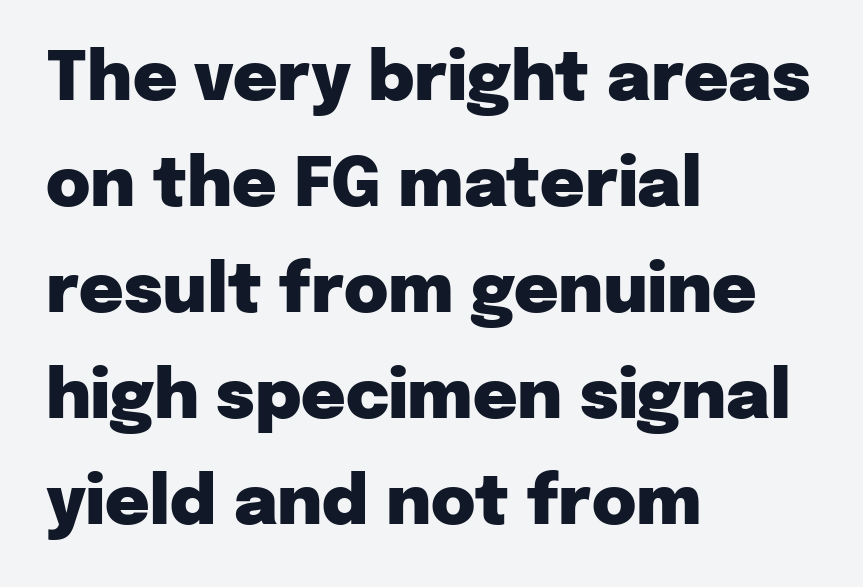
The image shows 68 px heavy sans-serif type, upright; set left-aligned, normal line spacing (1.56x), normal letter spacing, not underlined; low stroke contrast and a medium x-height.
